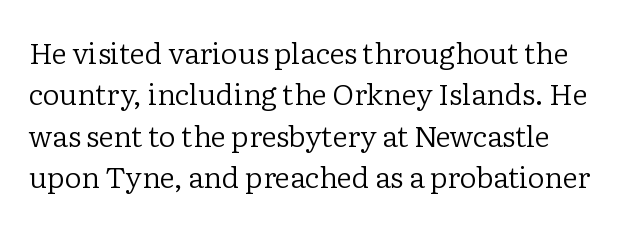
Plain, unruled lines of type. A typesetter would call this proportional, since set widths differ per character. Posture: straight, roman, zero tilt. How are the letters spaced? Ordinarily, with no added tracking. Ink coverage per letter is moderate at most.
